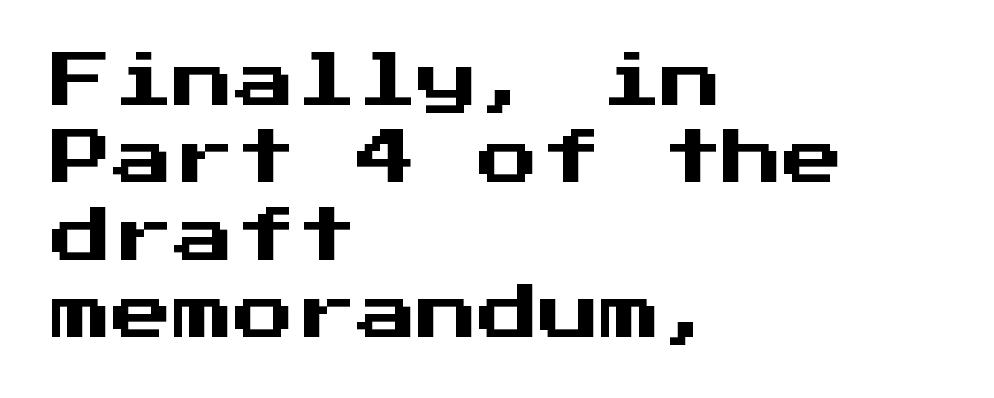
Observe the ordinary spacing: letters are neighbours, not strangers. Posture: vertical. One-word summary of the alignment: left. The text was rendered using a sans face with plain stroke endings.
